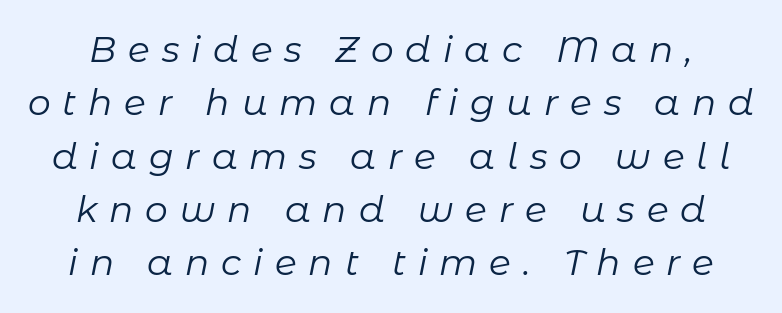
Slanted lettering throughout. Letters have the restrained weight of plain body copy at most. The rendering uses natural spacing where letterforms have individual widths. A normal amount of white space separates one row of letters from the next.
